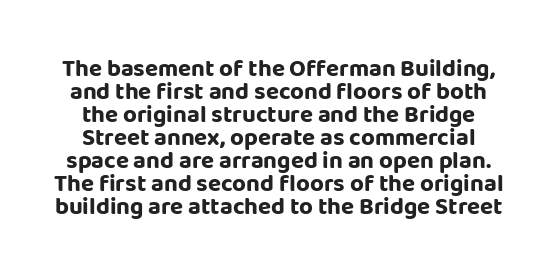
Q: Is the text bold? A: Yes.
Q: Is the text italic (slanted)? A: No, it is upright.
Q: Is the text underlined? A: No.
Q: Is the spacing between letters normal or unusually wide? A: Normal.
Q: Is the spacing between lines tight, normal or loose? A: Tight.
